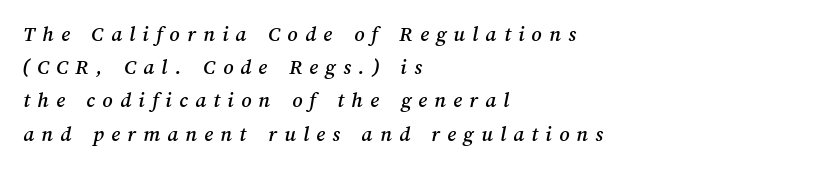
{"underline": "no", "align": "left", "line_spacing": "normal", "line_spacing_ratio": 1.51, "letter_spacing": "wide", "letter_spacing_em": 0.33, "glyph_px": 22}
